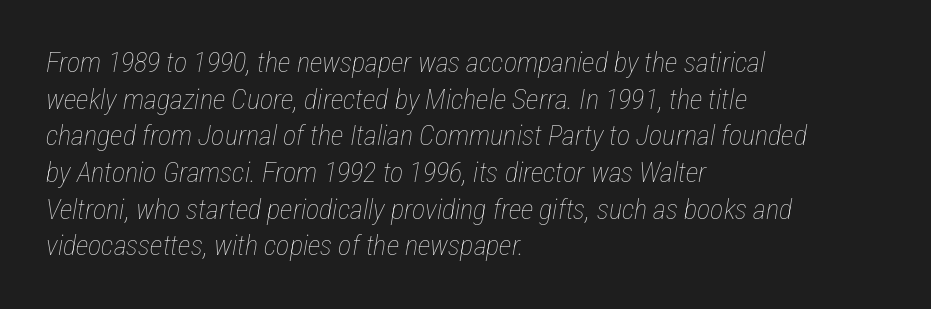
{"italic": "yes", "lean": "right", "slant_degrees": 12, "bold": "no", "weight": "thin", "width": "condensed", "stroke_contrast": "low", "x_height": "medium", "monospaced": "no", "underline": "no", "align": "left", "line_spacing": "normal", "line_spacing_ratio": 1.31, "letter_spacing": "normal", "letter_spacing_em": 0.0, "glyph_px": 28}
